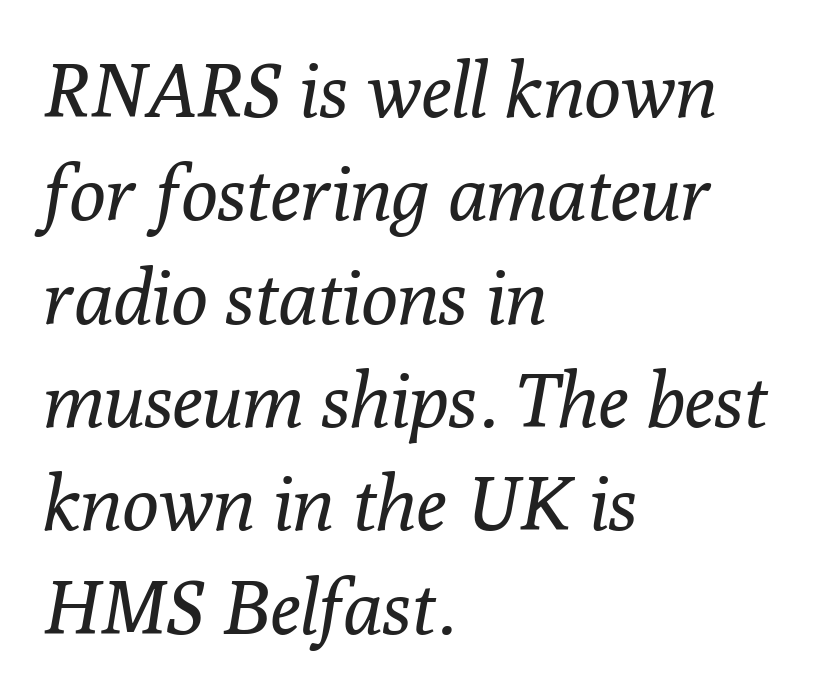
{"serif": "yes", "italic": "yes", "lean": "right", "slant_degrees": 10, "bold": "no", "weight": "regular", "width": "normal", "stroke_contrast": "low", "x_height": "medium", "monospaced": "no", "underline": "no", "align": "left", "line_spacing": "normal", "line_spacing_ratio": 1.36, "letter_spacing": "normal", "letter_spacing_em": 0.0, "glyph_px": 76}
